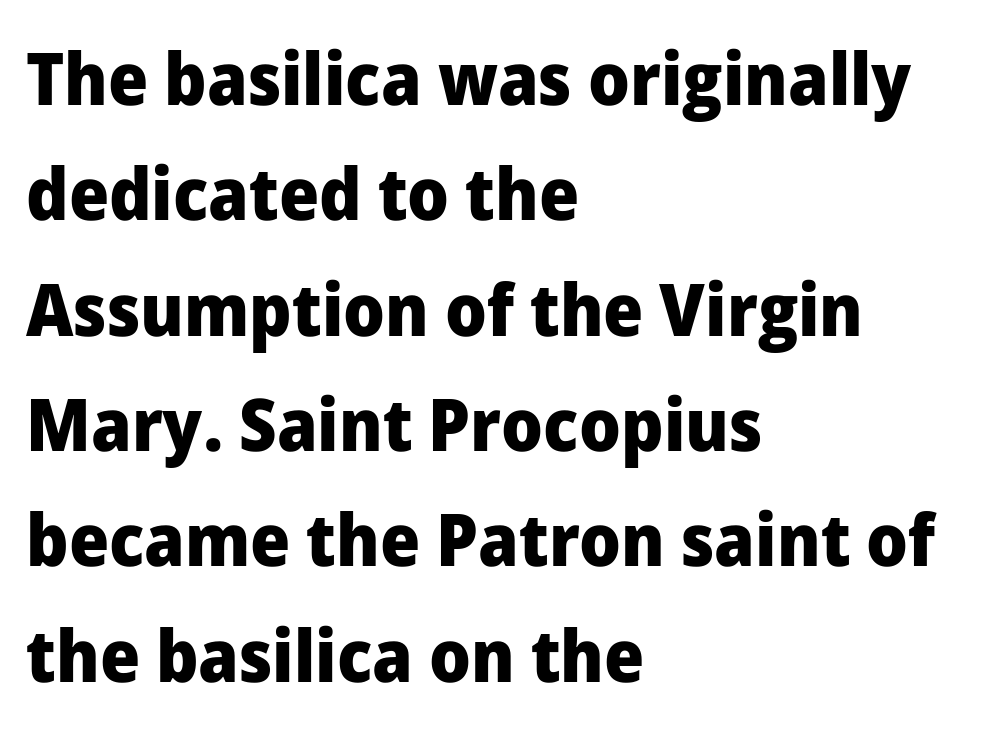
The type is set solid horizontally, with unmodified tracking. Think of a printed novel: that variable character pitch is what you see here. Beneath every word, the page is bare. In CSS terms this would be text-align: left.
